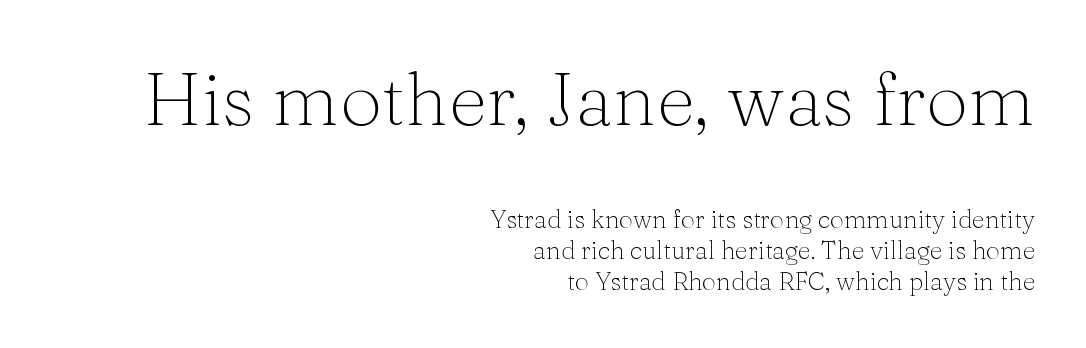
Q: Is the text bold? A: No.
Q: Is the text italic (slanted)? A: No, it is upright.
Q: Is the typeface a serif or a sans-serif typeface? A: Serif.
Q: Is the text underlined? A: No.
Q: How is the paragraph aligned? A: Right-aligned.
Q: Is the spacing between letters normal or unusually wide? A: Normal.
Q: Which block of text is set in a larger size, the first (top) or the second (bottom)? A: The first (top) one.
Q: Width (condensed, normal, or wide)? A: Normal.
Q: Stroke contrast? A: Medium.
Q: x-height? A: Medium.
Q: Monospaced? A: No.
